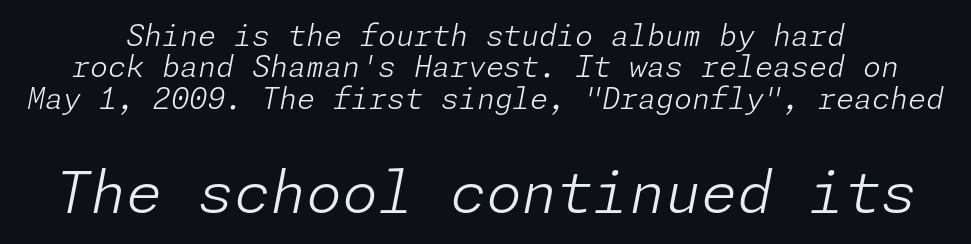
The image shows 58 px light type, italic (leaning right); set tight line spacing (1.08x), normal letter spacing, not underlined; the second (bottom) block is 2.0x larger; low stroke contrast and a medium x-height.
